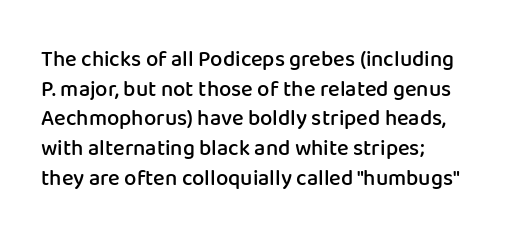
No word sits above an underline. Look at the stroke-to-counter ratio: somewhat heavy, a semibold. When letters stand straight like this, we call the style roman or upright. Observe the ordinary spacing: letters are neighbours, not strangers. The space between consecutive lines is moderate.
